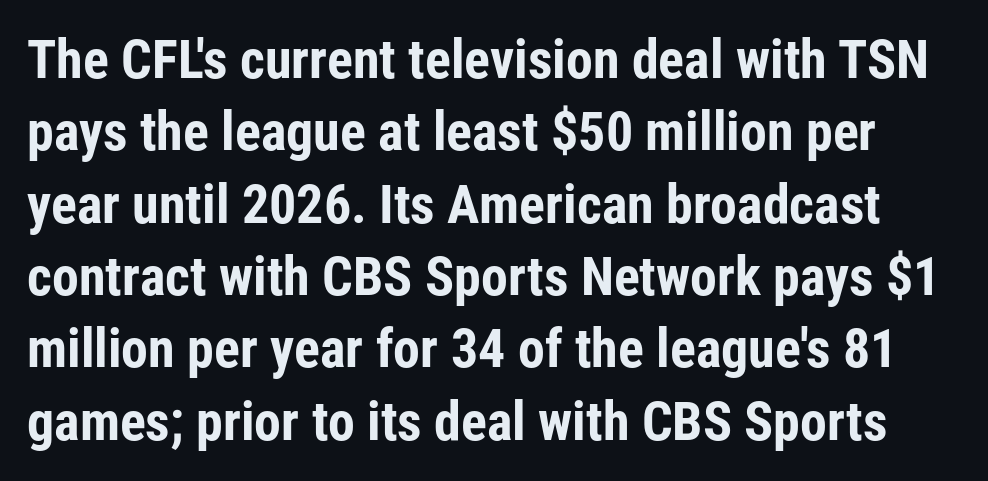
{"serif": "no", "italic": "no", "bold": "yes", "weight": "bold", "width": "condensed", "stroke_contrast": "low", "x_height": "medium", "monospaced": "no", "underline": "no", "line_spacing": "normal", "line_spacing_ratio": 1.34, "letter_spacing": "normal", "letter_spacing_em": 0.0, "glyph_px": 54}
